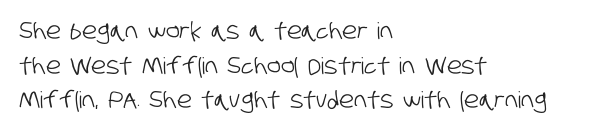
{"underline": "no", "align": "left", "line_spacing": "normal", "line_spacing_ratio": 1.51, "letter_spacing": "normal", "letter_spacing_em": 0.0, "glyph_px": 23}
